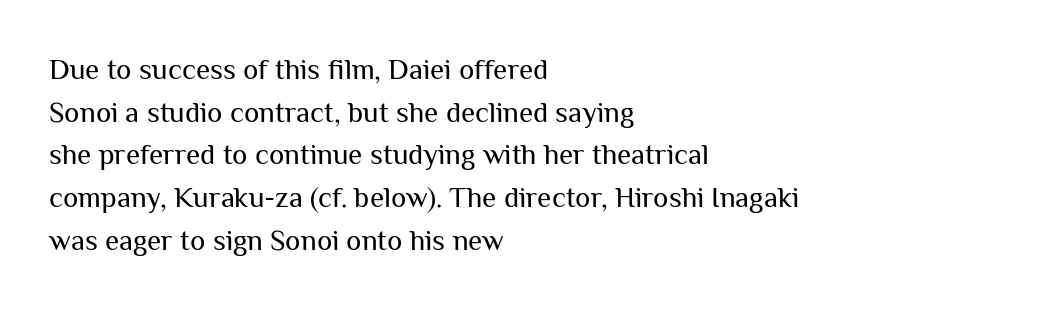
{"serif": "no", "italic": "no", "bold": "no", "weight": "regular", "width": "normal", "stroke_contrast": "medium", "x_height": "medium", "monospaced": "no", "underline": "no", "align": "left", "line_spacing": "normal", "line_spacing_ratio": 1.47, "letter_spacing": "normal", "letter_spacing_em": 0.0, "glyph_px": 29}
